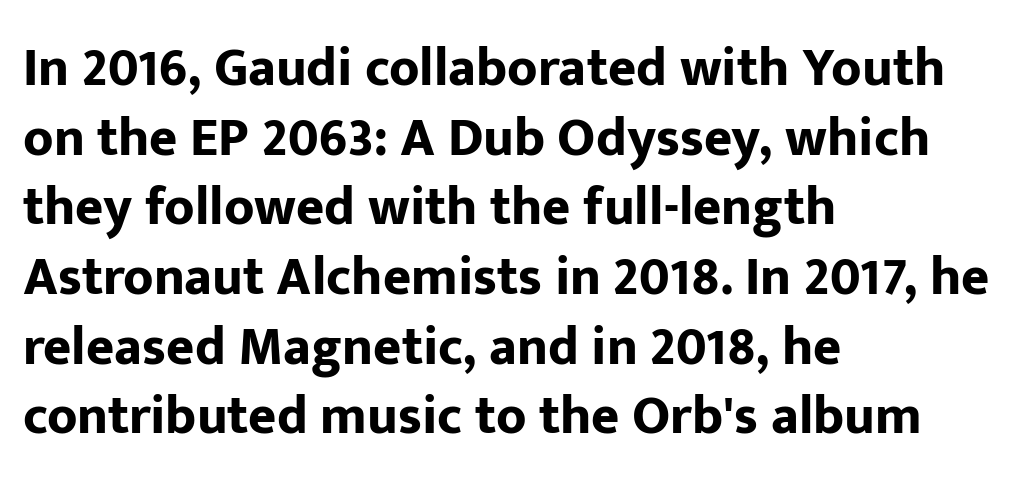
The image shows 54 px bold sans-serif type, upright; set left-aligned, normal line spacing (1.29x), normal letter spacing, not underlined; low stroke contrast and a medium x-height.
